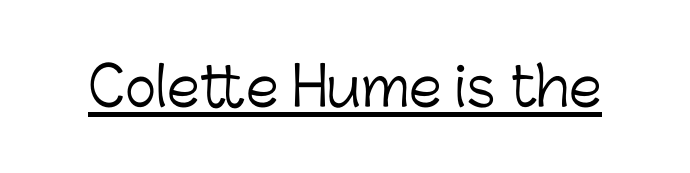
The image shows 53 px light sans-serif type, upright; set normal letter spacing, underlined; low stroke contrast and a medium x-height.
